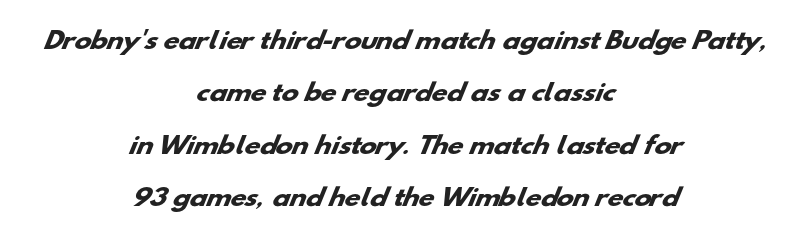
The image shows 23 px bold type; set centered, loose line spacing (2.28x), normal letter spacing, not underlined.
